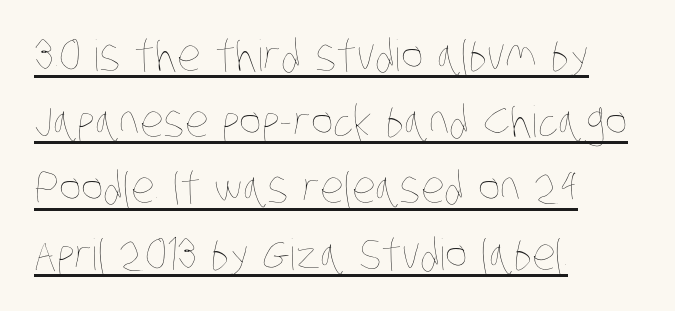
Quick note: underline on. No extra ink here — the face is not bold. Proportional: the letters do not fall into vertical columns. The ragged edge is on the right, which tells us the setting is flush left. What stands out about the letter spacing? Nothing — it is the standard amount.
